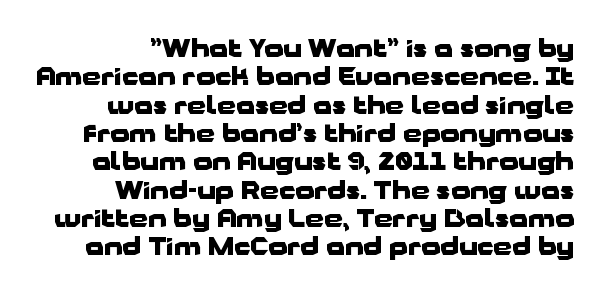
Q: Is the text bold? A: Yes.
Q: Is the text italic (slanted)? A: No, it is upright.
Q: Is the text underlined? A: No.
Q: Is the spacing between letters normal or unusually wide? A: Normal.
